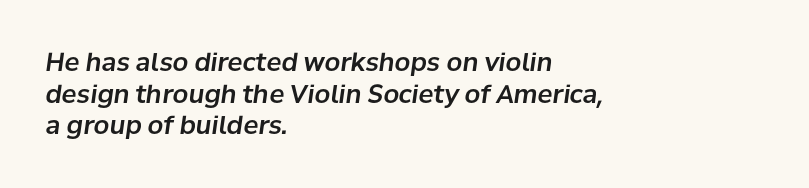
{"italic": "yes", "lean": "right", "slant_degrees": 8, "underline": "no", "align": "left", "line_spacing": "normal", "line_spacing_ratio": 1.27, "letter_spacing": "normal", "letter_spacing_em": 0.0, "glyph_px": 25}
